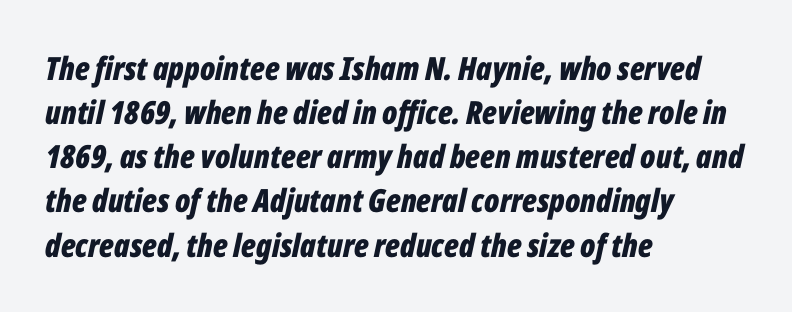
The image shows 32 px bold, condensed type, italic (leaning right); set left-aligned, normal line spacing (1.38x), normal letter spacing, not underlined; low stroke contrast and a medium x-height.
